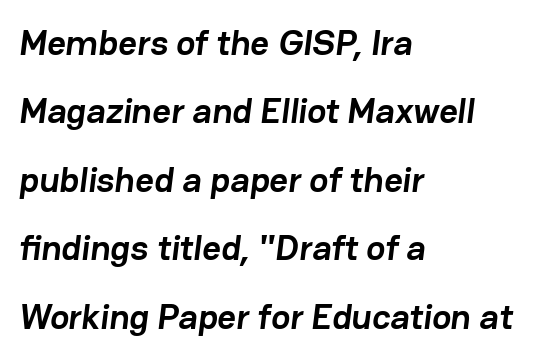
You could fit nearly another row in the gap between these rows. Heft: maximum for text — a bold. Is this a fixed-width face? No — the glyphs have proportional, varying widths. A clean baseline with only descenders dipping below it. Where is the straight margin? On the left. Regarding serifs, this sample does without them.
